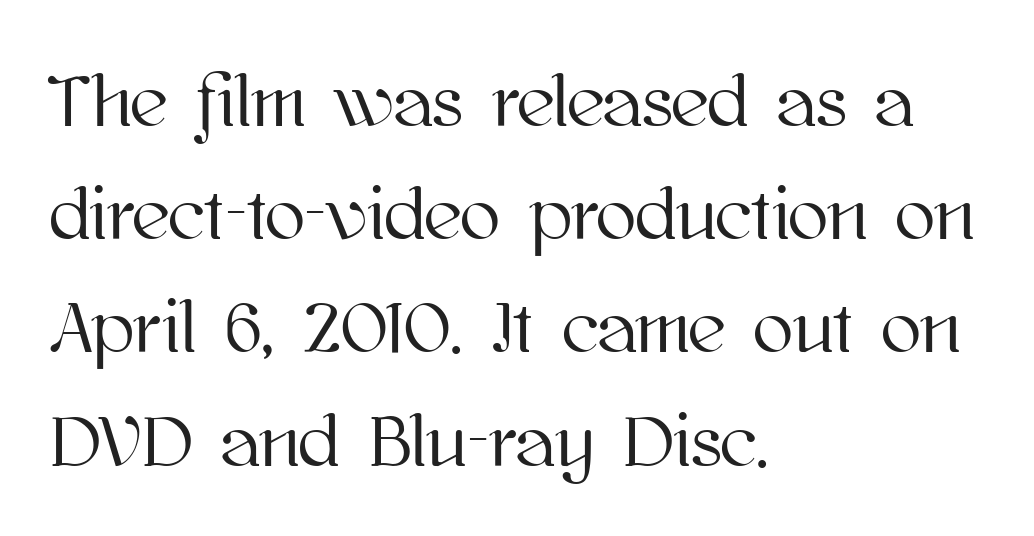
Q: Is the text italic (slanted)? A: No, it is upright.
Q: Is the text underlined? A: No.
Q: How is the paragraph aligned? A: Left-aligned.
Q: Is the spacing between letters normal or unusually wide? A: Normal.
Q: Is the spacing between lines tight, normal or loose? A: Normal.
Q: Width (condensed, normal, or wide)? A: Normal.
Q: Stroke contrast? A: High.
Q: x-height? A: Medium.
Q: Monospaced? A: No.
